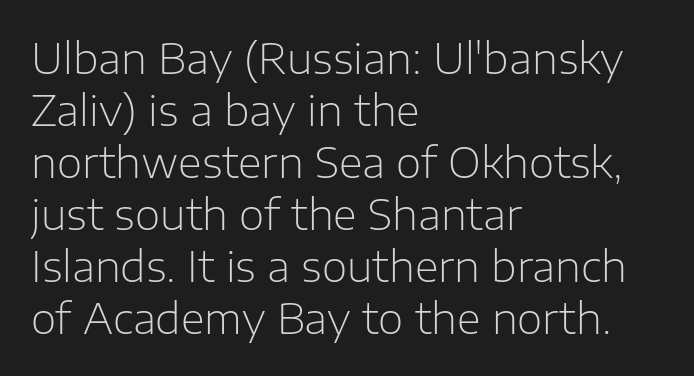
{"serif": "no", "italic": "no", "bold": "no", "weight": "light", "width": "normal", "stroke_contrast": "low", "x_height": "medium", "monospaced": "no", "underline": "no", "align": "left", "line_spacing": "normal", "line_spacing_ratio": 1.27, "letter_spacing": "normal", "letter_spacing_em": 0.0, "glyph_px": 41}
